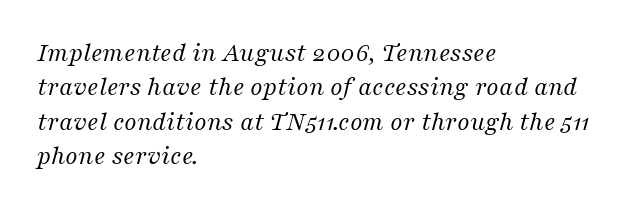
In terms of letterspacing, this is plain default setting. Nobody drew a line under any word here. The typography opts for an oblique posture over an upright one. These glyphs show unthickened strokes, regular width or finer.
